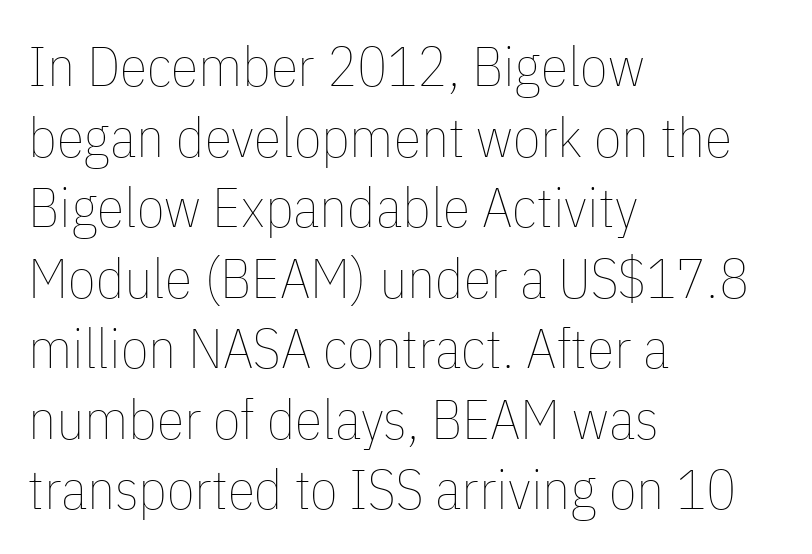
The characters are drawn with everyday or finer stroke widths. The rag falls on the right side of this text block. Vertical strokes here are truly vertical. A typesetter would call this proportional, since set widths differ per character. What's the leading like? Ordinary, nothing unusual. Underline: absent.
